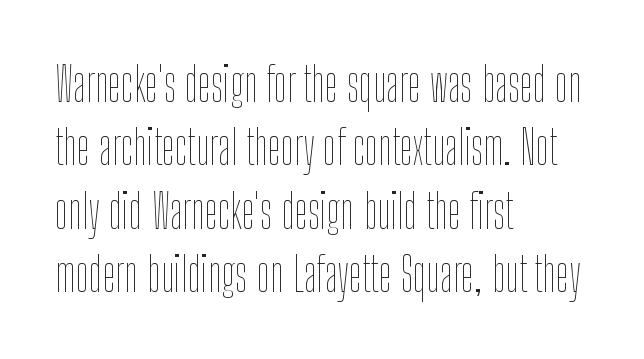
The image shows 47 px thin, condensed type, upright; set left-aligned, normal line spacing (1.35x), normal letter spacing, not underlined; low stroke contrast and a medium x-height.
